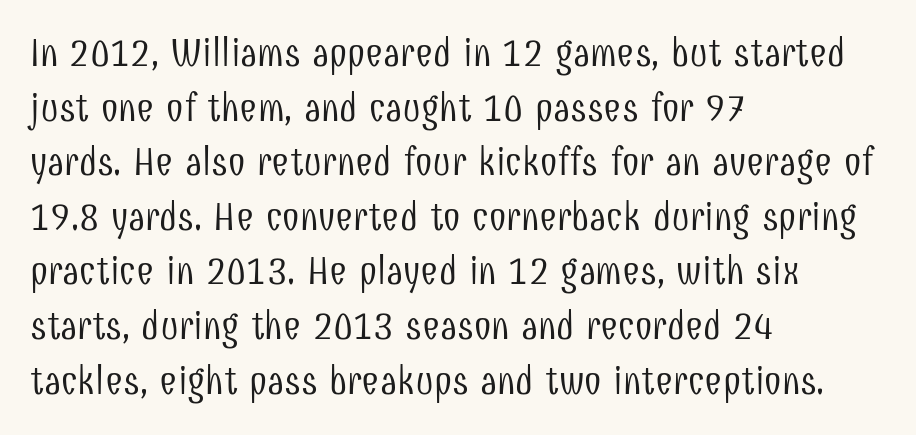
The rows are spaced the way most documents space them. A typesetter would call this zero additional tracking. Beneath every word, the page is bare. Layout note: lines flush left. No feet cap the strokes, marking this as sans-serif type.
